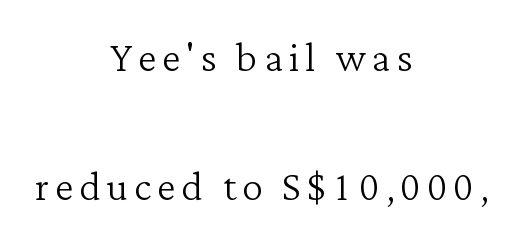
{"serif": "yes", "italic": "no", "bold": "no", "weight": "light", "width": "normal", "stroke_contrast": "low", "x_height": "medium", "monospaced": "no", "underline": "no", "align": "center", "line_spacing": "loose", "line_spacing_ratio": 2.43, "glyph_px": 53}
